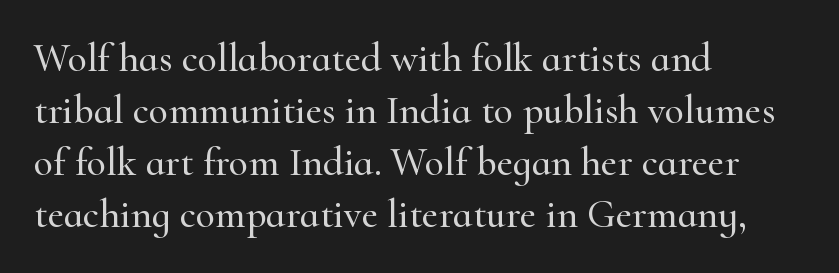
The font's upright variant was chosen for this text. Note the varied advance widths — an 'i' is clearly narrower than an 'm'. Regular leading. The foot of each line stays bare and open. Layout note: lines flush left.
